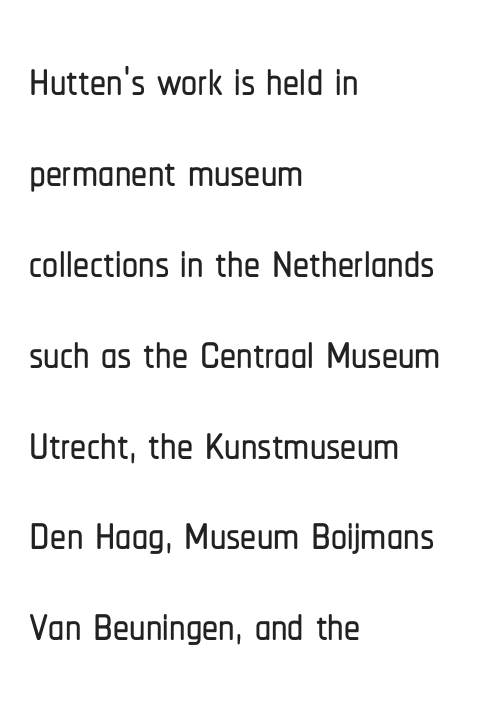
Q: Is the text italic (slanted)? A: No, it is upright.
Q: Is the typeface a serif or a sans-serif typeface? A: Sans-serif.
Q: Is the text underlined? A: No.
Q: How is the paragraph aligned? A: Left-aligned.
Q: Is the spacing between letters normal or unusually wide? A: Normal.
Q: Is the spacing between lines tight, normal or loose? A: Normal.
Q: Width (condensed, normal, or wide)? A: Condensed.
Q: Stroke contrast? A: Low.
Q: x-height? A: Medium.
Q: Monospaced? A: No.
